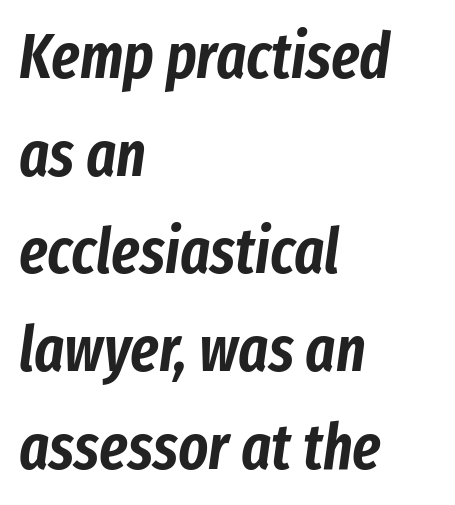
The image shows 63 px condensed type, italic (leaning right); set left-aligned, normal line spacing (1.55x), normal letter spacing, not underlined; low stroke contrast and a medium x-height.
